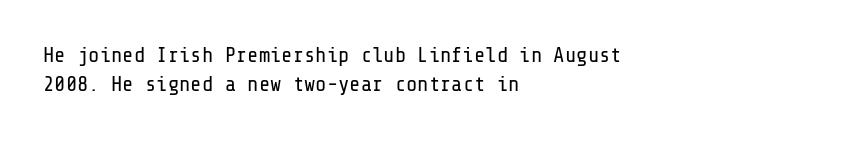
Q: Is the text bold? A: No.
Q: Is the text italic (slanted)? A: No, it is upright.
Q: Is the text underlined? A: No.
Q: How is the paragraph aligned? A: Left-aligned.
Q: Is the spacing between letters normal or unusually wide? A: Normal.
Q: Is the spacing between lines tight, normal or loose? A: Normal.
